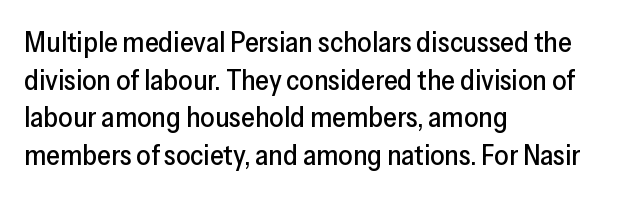
Q: Is the text italic (slanted)? A: No, it is upright.
Q: Is the typeface a serif or a sans-serif typeface? A: Sans-serif.
Q: Is the text underlined? A: No.
Q: How is the paragraph aligned? A: Left-aligned.
Q: Is the spacing between letters normal or unusually wide? A: Normal.
Q: Is the spacing between lines tight, normal or loose? A: Normal.
Q: Width (condensed, normal, or wide)? A: Normal.
Q: Stroke contrast? A: Low.
Q: x-height? A: Medium.
Q: Monospaced? A: No.
